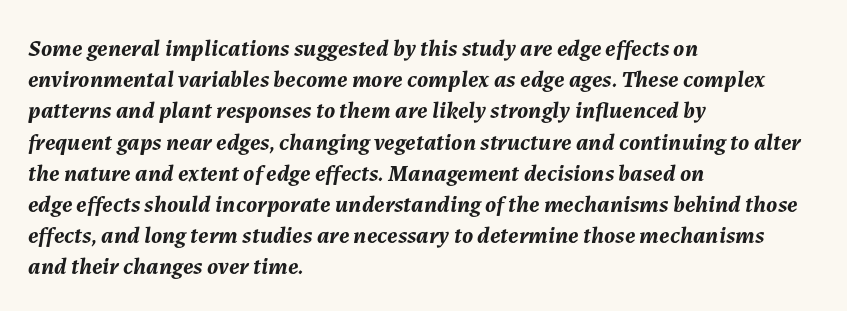
{"italic": "yes", "lean": "right", "slant_degrees": 7, "bold": "yes", "underline": "no", "align": "left", "line_spacing": "normal", "line_spacing_ratio": 1.3, "letter_spacing": "normal", "letter_spacing_em": 0.0, "glyph_px": 24}
